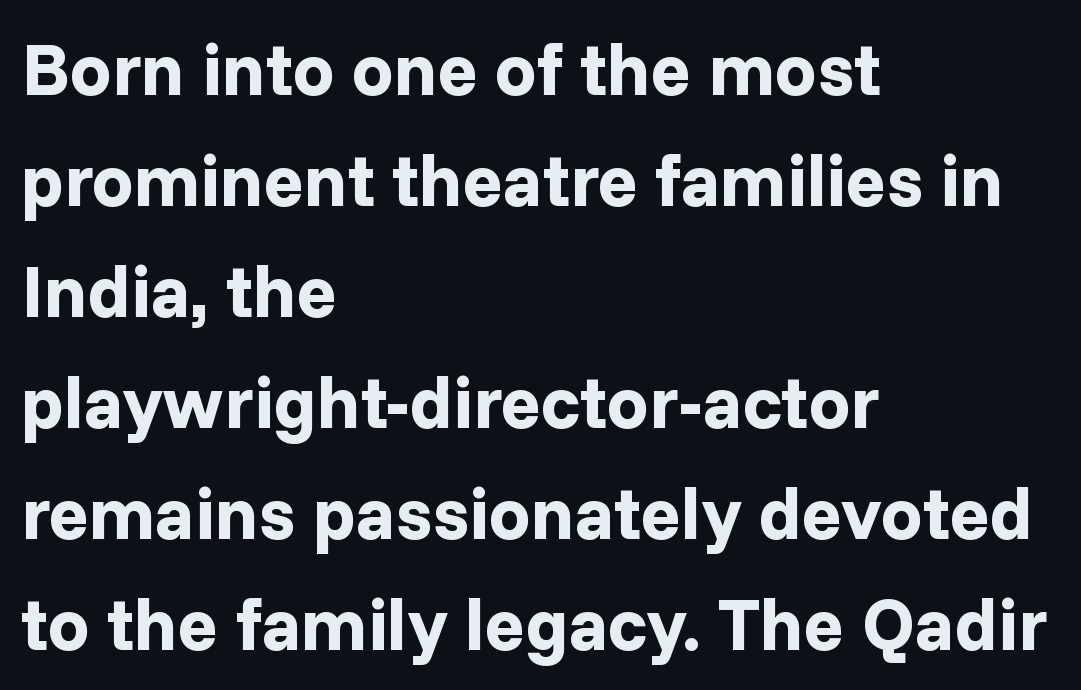
The image shows 74 px bold sans-serif type, upright; set left-aligned, normal line spacing (1.5x), normal letter spacing, not underlined; low stroke contrast and a medium x-height.
